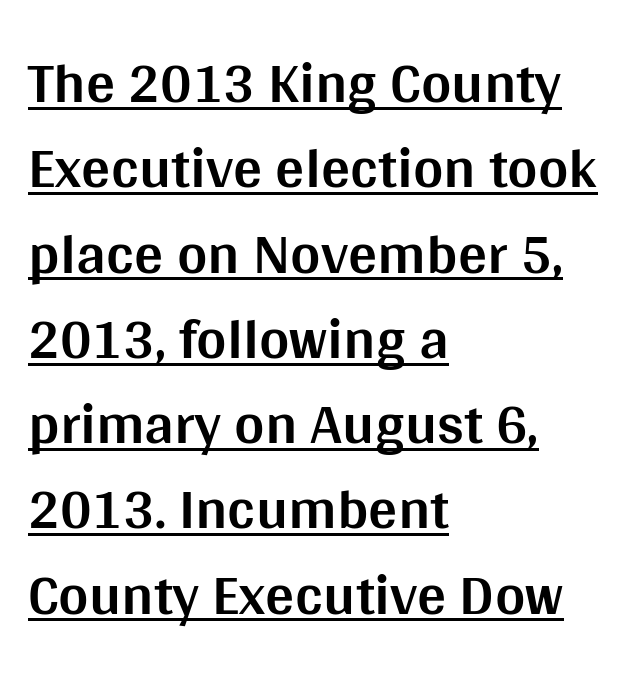
The image shows 58 px bold sans-serif type, upright; set left-aligned, normal line spacing (1.47x), normal letter spacing, underlined; medium stroke contrast and a large x-height.
